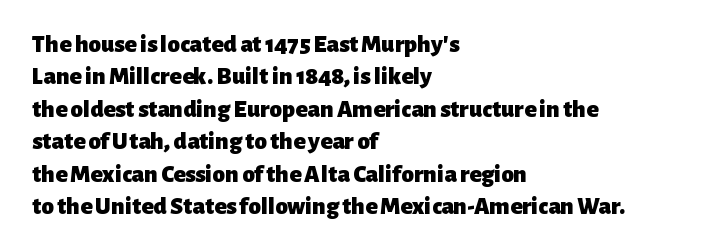
The image shows 25 px bold type, upright; set left-aligned, normal line spacing (1.3x), normal letter spacing, not underlined.
